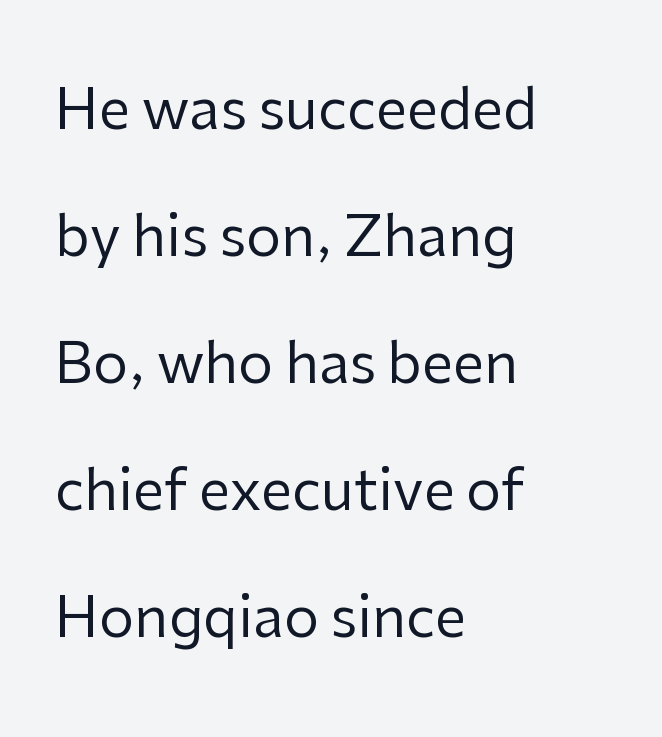
{"serif": "no", "italic": "no", "bold": "no", "weight": "regular", "width": "normal", "stroke_contrast": "low", "x_height": "medium", "monospaced": "no", "underline": "no", "align": "left", "line_spacing": "loose", "line_spacing_ratio": 2.27, "letter_spacing": "normal", "letter_spacing_em": 0.0, "glyph_px": 56}
